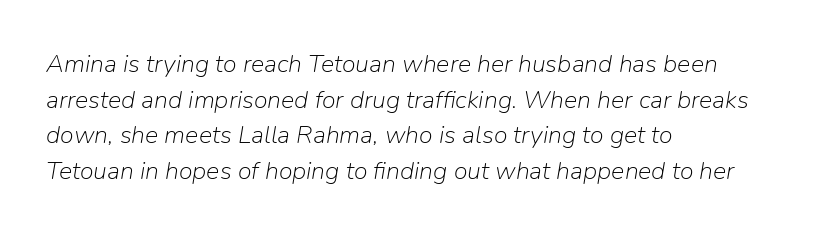
The image shows 25 px text type, italic (leaning right); set left-aligned, normal line spacing (1.43x), normal letter spacing, not underlined.
